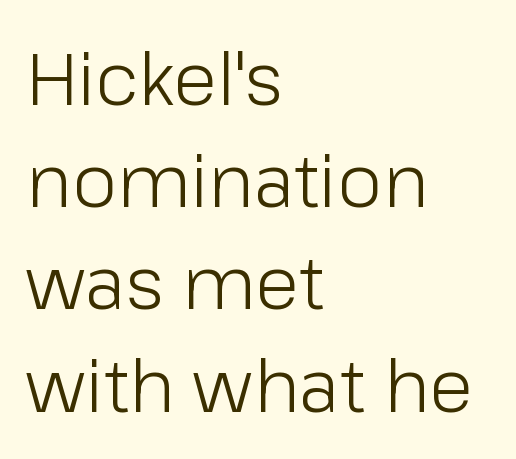
Q: Is the text bold? A: No.
Q: Is the text italic (slanted)? A: No, it is upright.
Q: Is the typeface a serif or a sans-serif typeface? A: Sans-serif.
Q: Is the text underlined? A: No.
Q: How is the paragraph aligned? A: Left-aligned.
Q: Is the spacing between letters normal or unusually wide? A: Normal.
Q: Is the spacing between lines tight, normal or loose? A: Normal.
Q: Width (condensed, normal, or wide)? A: Normal.
Q: Stroke contrast? A: Low.
Q: x-height? A: Medium.
Q: Monospaced? A: No.
